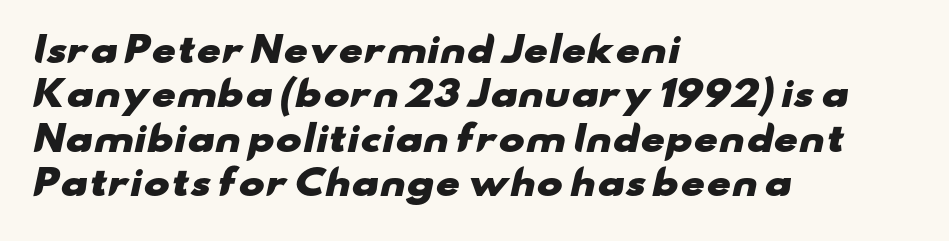
{"serif": "no", "bold": "yes", "weight": "heavy", "width": "wide", "stroke_contrast": "low", "x_height": "small", "monospaced": "no", "underline": "no", "align": "left", "line_spacing": "normal", "line_spacing_ratio": 1.27, "letter_spacing": "normal", "letter_spacing_em": 0.0, "glyph_px": 35}
